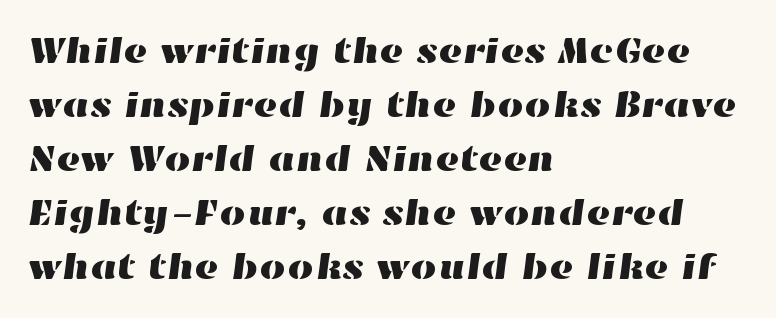
{"width": "wide", "stroke_contrast": "high", "x_height": "medium", "monospaced": "no", "underline": "no", "align": "left", "line_spacing": "normal", "line_spacing_ratio": 1.46, "letter_spacing": "normal", "letter_spacing_em": 0.0, "glyph_px": 37}
